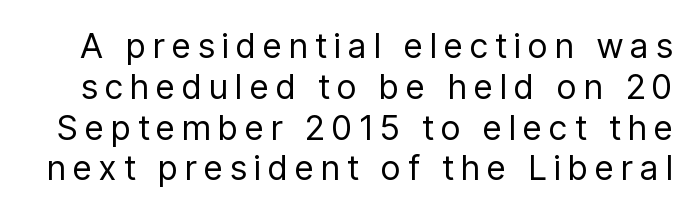
{"serif": "no", "italic": "no", "bold": "no", "weight": "regular", "width": "condensed", "stroke_contrast": "low", "x_height": "medium", "monospaced": "no", "underline": "no", "line_spacing_ratio": 1.2, "letter_spacing": "wide", "letter_spacing_em": 0.23, "glyph_px": 34}
